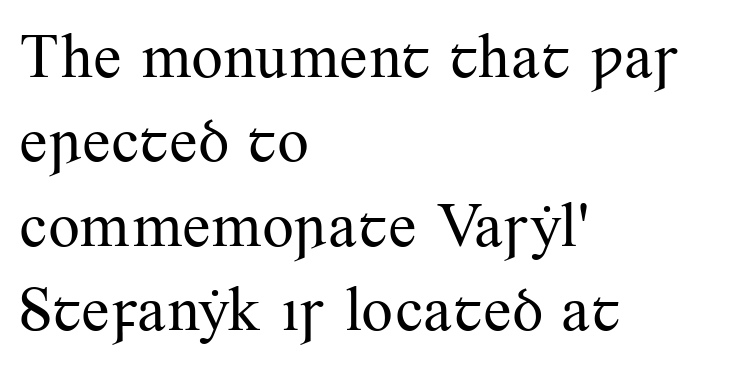
The image shows 63 px regular-weight serif type, upright; set left-aligned, normal line spacing (1.34x), normal letter spacing, not underlined; medium stroke contrast and a small x-height.
